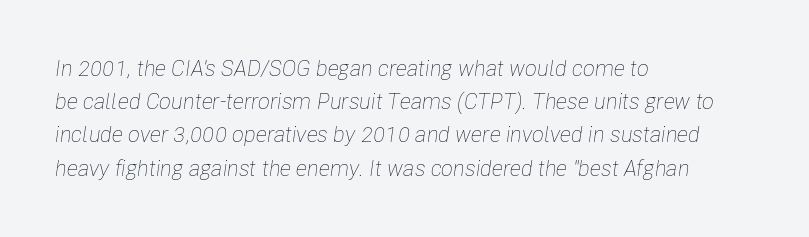
One glance says typical: line gaps are just what's usual. Stems and bowls with no extra thickness — not bold. Short note: letters normally spaced. Plain, unruled lines of type.
